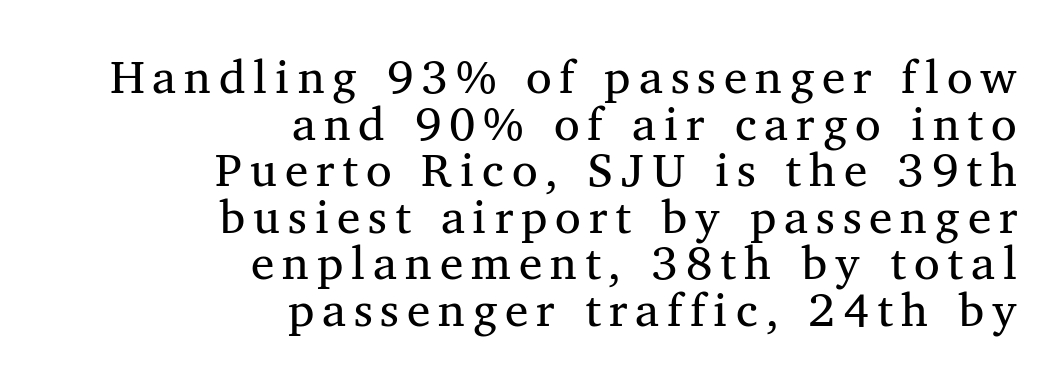
{"serif": "yes", "italic": "no", "width": "normal", "stroke_contrast": "medium", "x_height": "medium", "monospaced": "no", "underline": "no", "align": "right", "line_spacing": "tight", "line_spacing_ratio": 0.99, "glyph_px": 47}
